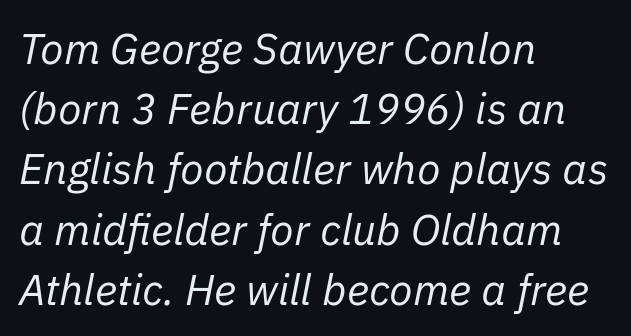
Do the characters align in a grid? No, the font is proportional. Weight: not bold — regular or lighter. This sample uses an oblique cut, with every glyph tilted off the vertical. Check under the words: just untouched page. The ragged edge is on the right, which tells us the setting is flush left.
